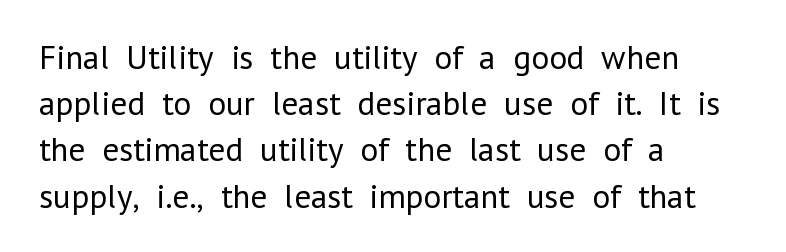
Stems and bowls with no extra thickness — not bold. A normal amount of white space separates one row of letters from the next. These lines are set flush left with a ragged right edge. Note the varied advance widths — an 'i' is clearly narrower than an 'm'. Observe the absence of serifs on each vertical stroke in this sample.
